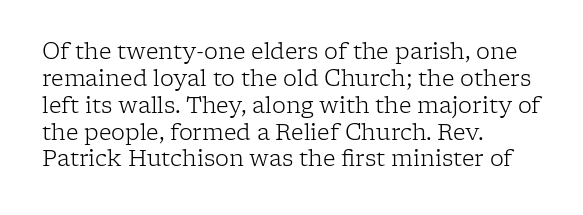
Honestly, the letter spacing is just normal — you wouldn't notice it. A student would call this left alignment; a typographer would say flush left, rag right. The font sits on the lighter half of the weight spectrum, regular included. Just letters on the line, the space beneath them empty.
